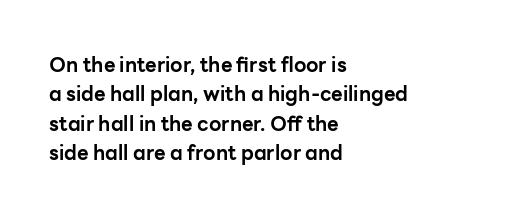
Emphasis by weight is at full strength: bold. The glyphs are unaccompanied by any horizontal stroke below them. Nothing unusual about the tracking: characters are spaced as the font intends. Do the letters lean? They stand straight. Every row of glyphs begins at an identical x-position on the left.
